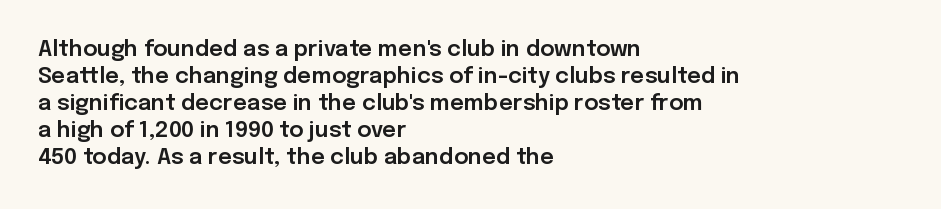
The horizontal fit of the characters is conventional and even. The typesetter chose a ragged-right arrangement here. Upright lettering throughout. The specimen omits any rule beneath the text block's lines.
